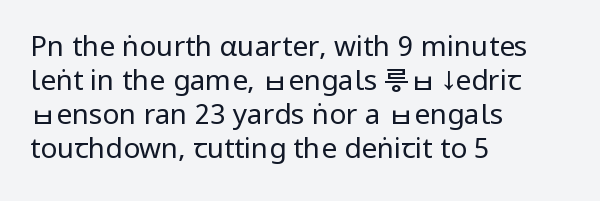
Descenders hang freely into open space. Looks like regular typesetting: each glyph gets only the width it needs. Characters follow at the spacing the type designer built in. Classification — sans serif. The text block is weighted toward the left margin, trailing off unevenly rightward. In terms of posture, this sample is upright.
